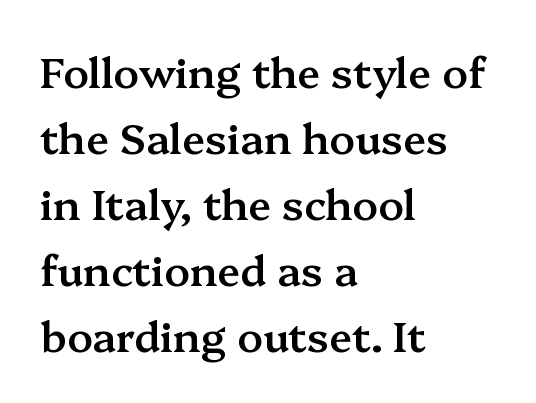
Q: Is the text bold? A: Semi-bold.
Q: Is the text italic (slanted)? A: No, it is upright.
Q: Is the typeface a serif or a sans-serif typeface? A: Serif.
Q: Is the text underlined? A: No.
Q: How is the paragraph aligned? A: Left-aligned.
Q: Is the spacing between letters normal or unusually wide? A: Normal.
Q: Is the spacing between lines tight, normal or loose? A: Normal.
Q: Width (condensed, normal, or wide)? A: Normal.
Q: Stroke contrast? A: Medium.
Q: x-height? A: Medium.
Q: Monospaced? A: No.
